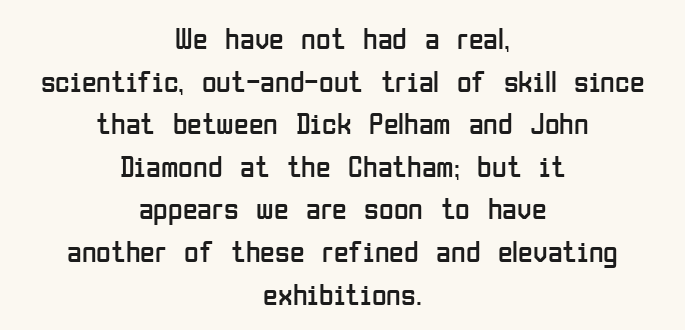
Q: Is the text bold? A: No.
Q: Is the text italic (slanted)? A: No, it is upright.
Q: Is the typeface a serif or a sans-serif typeface? A: Sans-serif.
Q: Is the text underlined? A: No.
Q: How is the paragraph aligned? A: Centered.
Q: Is the spacing between letters normal or unusually wide? A: Normal.
Q: Is the spacing between lines tight, normal or loose? A: Normal.
Q: Width (condensed, normal, or wide)? A: Condensed.
Q: Stroke contrast? A: Low.
Q: x-height? A: Medium.
Q: Monospaced? A: No.
